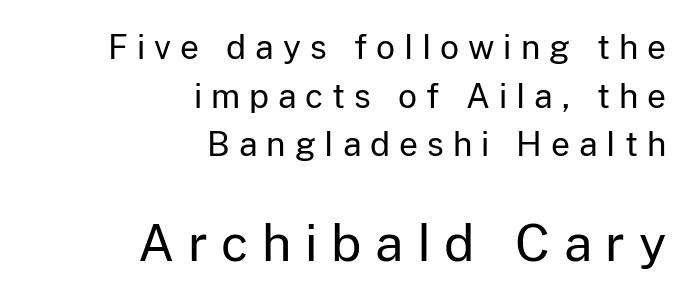
No letter is thick-stroked: the sample isn't bold. Is there much room between lines? A standard amount, neither cramped nor airy. Substantial extra tracking has been applied to these lines. Two sizes are in play, and the larger belongs to the second block.
